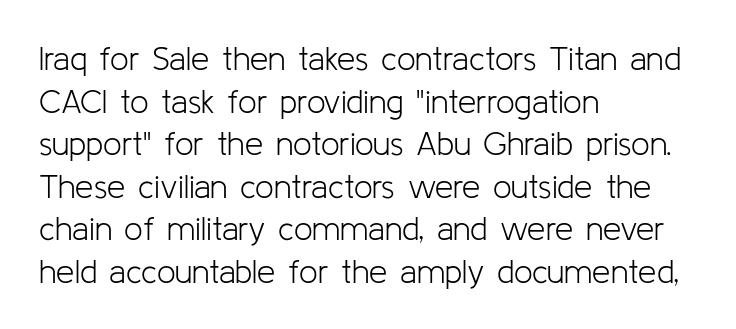
Q: Is the text bold? A: No.
Q: Is the text italic (slanted)? A: No, it is upright.
Q: Is the typeface a serif or a sans-serif typeface? A: Sans-serif.
Q: Is the text underlined? A: No.
Q: How is the paragraph aligned? A: Left-aligned.
Q: Is the spacing between letters normal or unusually wide? A: Normal.
Q: Is the spacing between lines tight, normal or loose? A: Normal.
Q: Width (condensed, normal, or wide)? A: Normal.
Q: Stroke contrast? A: Low.
Q: x-height? A: Medium.
Q: Monospaced? A: No.
